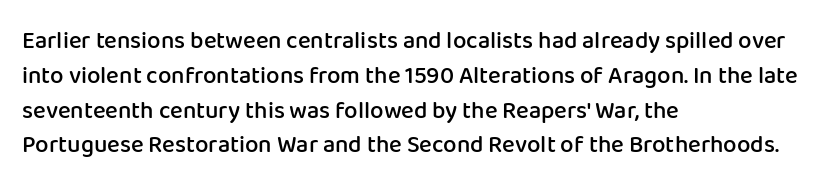
Q: Is the text bold? A: Semi-bold.
Q: Is the text italic (slanted)? A: No, it is upright.
Q: Is the text underlined? A: No.
Q: How is the paragraph aligned? A: Left-aligned.
Q: Is the spacing between letters normal or unusually wide? A: Normal.
Q: Is the spacing between lines tight, normal or loose? A: Normal.
